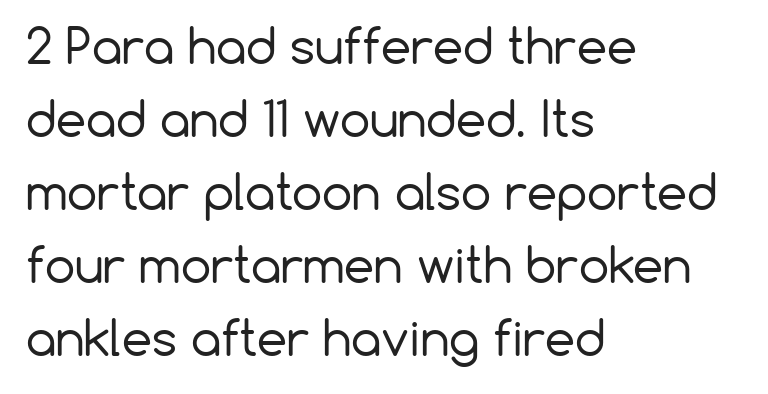
These lines are rendered in a variable-pitch font. This block has exactly the height ordinary leading produces. The specimen reads as upright at a glance. The passage shown is not bold in any degree. Lines of text with bare space underneath. The face used here is rendered with its standard letterfit.
